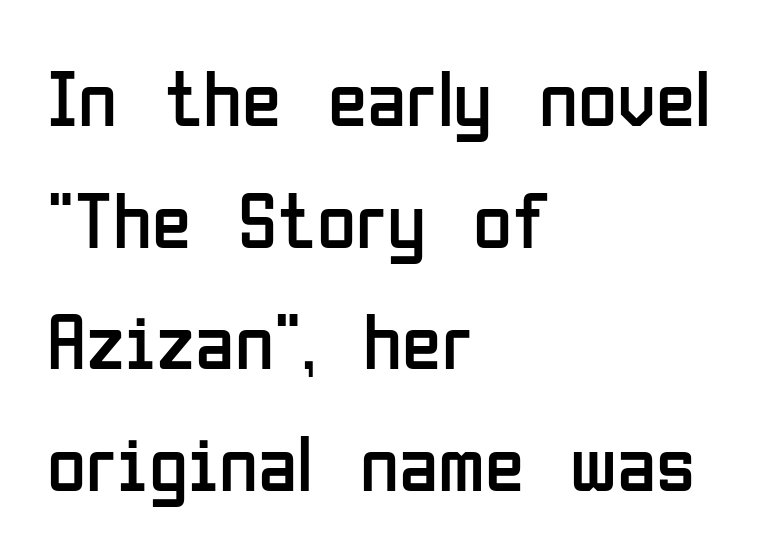
Q: Is the text bold? A: No.
Q: Is the text italic (slanted)? A: No, it is upright.
Q: Is the typeface a serif or a sans-serif typeface? A: Sans-serif.
Q: Is the text underlined? A: No.
Q: How is the paragraph aligned? A: Left-aligned.
Q: Is the spacing between letters normal or unusually wide? A: Normal.
Q: Is the spacing between lines tight, normal or loose? A: Normal.
Q: Width (condensed, normal, or wide)? A: Condensed.
Q: Stroke contrast? A: Low.
Q: x-height? A: Medium.
Q: Monospaced? A: No.
